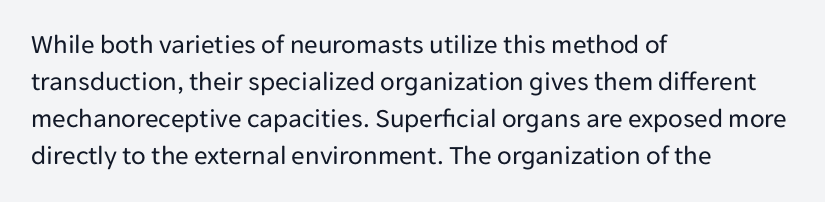
{"italic": "no", "bold": "no", "underline": "no", "align": "left", "line_spacing": "normal", "line_spacing_ratio": 1.37, "letter_spacing": "normal", "letter_spacing_em": 0.0, "glyph_px": 27}
